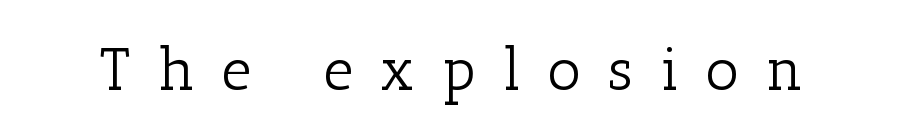
Look at the tracking — it's clearly loosened, letters drifting apart. A light-to-regular cut is what we see here. Does the type have serifs? Yes, each stem ends in a small foot. Anything drawn beneath the words? Only blank space.
